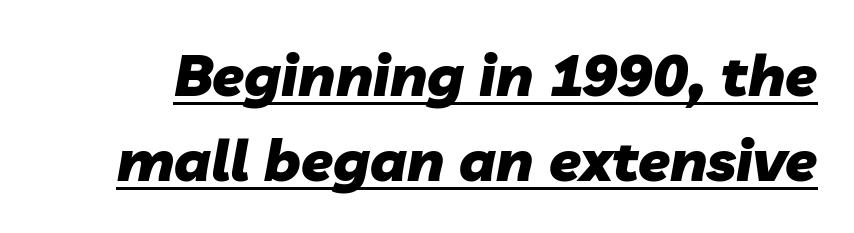
The image shows 58 px heavy type, italic (leaning right); set normal line spacing (1.46x), normal letter spacing, underlined; low stroke contrast and a medium x-height.
